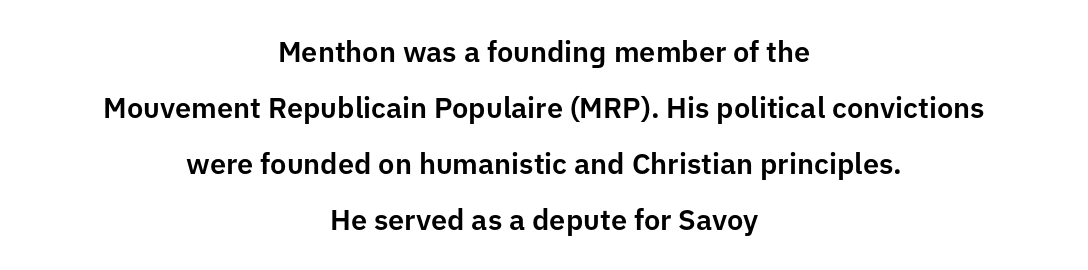
Q: Is the text italic (slanted)? A: No, it is upright.
Q: Is the typeface a serif or a sans-serif typeface? A: Sans-serif.
Q: Is the text underlined? A: No.
Q: How is the paragraph aligned? A: Centered.
Q: Is the spacing between letters normal or unusually wide? A: Normal.
Q: Is the spacing between lines tight, normal or loose? A: Loose.
Q: Width (condensed, normal, or wide)? A: Normal.
Q: Stroke contrast? A: Low.
Q: x-height? A: Medium.
Q: Monospaced? A: No.
